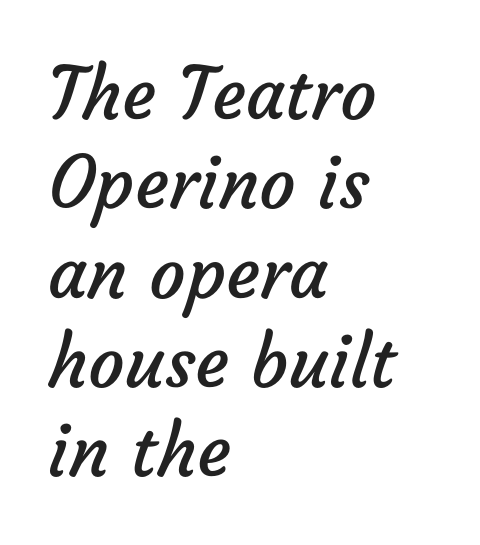
Weight class: somewhere from thin through regular. The passage shown is not underscored anywhere. The rendering anchors every line to the left-hand side. A typesetter would call this zero additional tracking. Typographically, this falls in the sans-serif category. Spacing verdict: proportional, widths tailored to each character.
